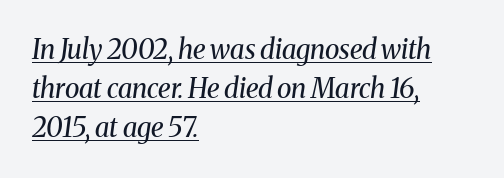
{"italic": "yes", "lean": "right", "slant_degrees": 8, "bold": "no", "underline": "yes", "align": "left", "line_spacing": "normal", "line_spacing_ratio": 1.45, "letter_spacing": "normal", "letter_spacing_em": 0.0, "glyph_px": 27}
